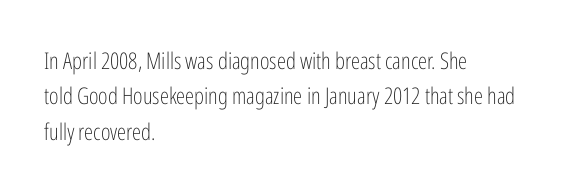
The face looks like a standard text weight, possibly lighter. Vertical strokes here are truly vertical. These lines keep a tight, regular rhythm from letter to letter. Leading matches the norm, producing a regular column. Left-aligned paragraph, ragged on the right. The space directly below the letters is spotless.
